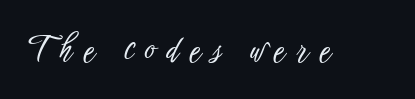
The image shows 31 px condensed sans-serif type; set unusually wide letter spacing (+0.37 em), not underlined; low stroke contrast and a medium x-height.
